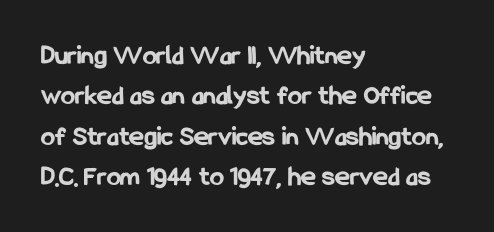
The font family rendered here belongs to the sans-serif group. The ragged edge is on the right, which tells us the setting is flush left. Nobody touched the tracking dial on this one. Unmarked baselines from the first word to the last. Nope, not italic — everything's standing straight.
